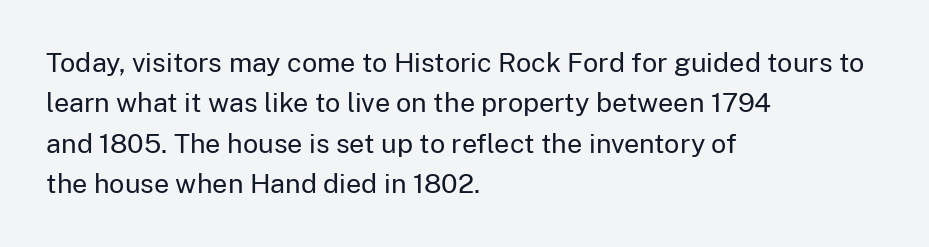
The passage shown stacks its lines at a standard gap. Students, note that the glyphs here touch the page at normal intervals. This reads as an unemphasized weight, regular at the heaviest. Typeset ragged right — the left edge is the straight one. No italicization has been applied; the sample stays upright.
